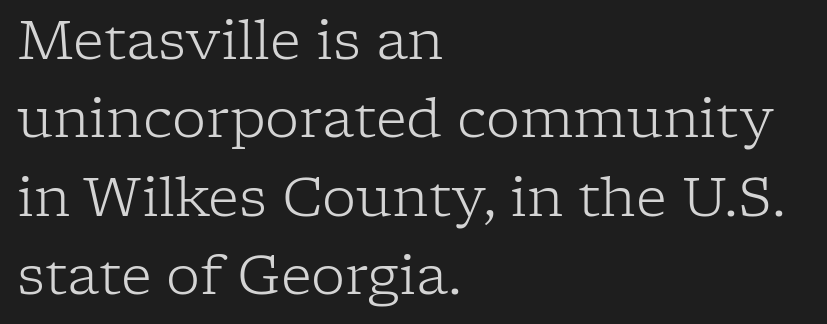
Q: Is the text bold? A: No.
Q: Is the text italic (slanted)? A: No, it is upright.
Q: Is the typeface a serif or a sans-serif typeface? A: Serif.
Q: Is the text underlined? A: No.
Q: How is the paragraph aligned? A: Left-aligned.
Q: Is the spacing between letters normal or unusually wide? A: Normal.
Q: Is the spacing between lines tight, normal or loose? A: Normal.
Q: Width (condensed, normal, or wide)? A: Normal.
Q: Stroke contrast? A: Low.
Q: x-height? A: Medium.
Q: Monospaced? A: No.
